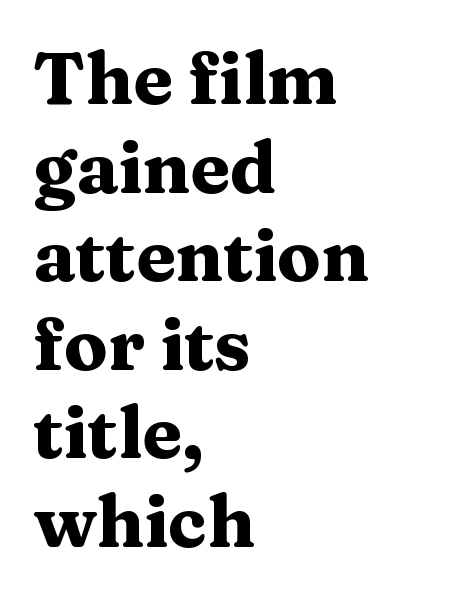
The image shows 72 px heavy, wide serif type, upright; set left-aligned, line spacing 1.23x, normal letter spacing, not underlined; medium stroke contrast and a medium x-height.
